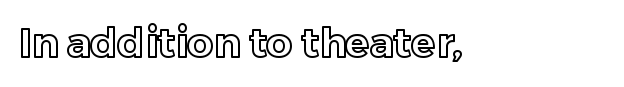
{"italic": "no", "width": "normal", "x_height": "medium", "monospaced": "no", "underline": "no", "letter_spacing": "normal", "letter_spacing_em": 0.0, "glyph_px": 40}
